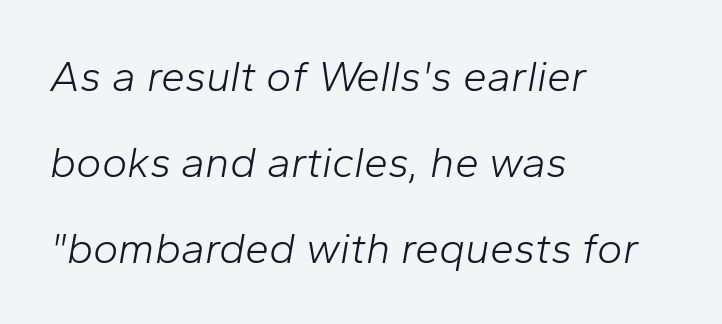
{"italic": "yes", "lean": "right", "slant_degrees": 10, "bold": "no", "weight": "light", "width": "normal", "stroke_contrast": "low", "x_height": "medium", "monospaced": "no", "underline": "no", "align": "left", "line_spacing": "loose", "line_spacing_ratio": 2.0, "letter_spacing": "normal", "letter_spacing_em": 0.0, "glyph_px": 43}
